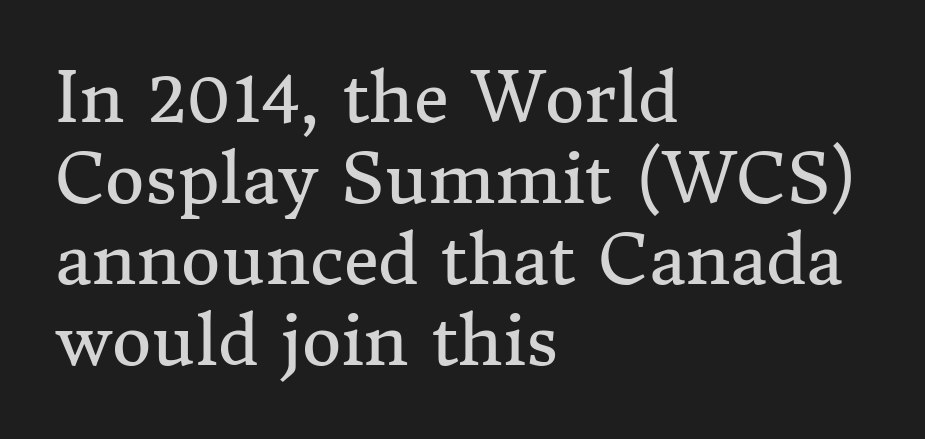
The image shows 68 px regular-weight serif type, upright; set left-aligned, line spacing 1.19x, normal letter spacing, not underlined; medium stroke contrast and a medium x-height.
